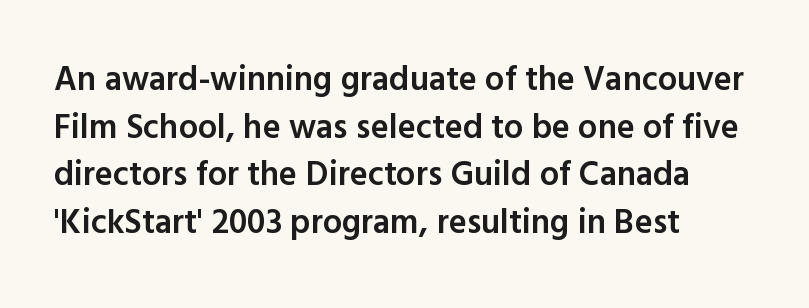
Q: Is the text bold? A: Semi-bold.
Q: Is the text italic (slanted)? A: No, it is upright.
Q: Is the typeface a serif or a sans-serif typeface? A: Sans-serif.
Q: Is the text underlined? A: No.
Q: How is the paragraph aligned? A: Left-aligned.
Q: Is the spacing between letters normal or unusually wide? A: Normal.
Q: Is the spacing between lines tight, normal or loose? A: Normal.
Q: Width (condensed, normal, or wide)? A: Normal.
Q: x-height? A: Medium.
Q: Monospaced? A: No.
